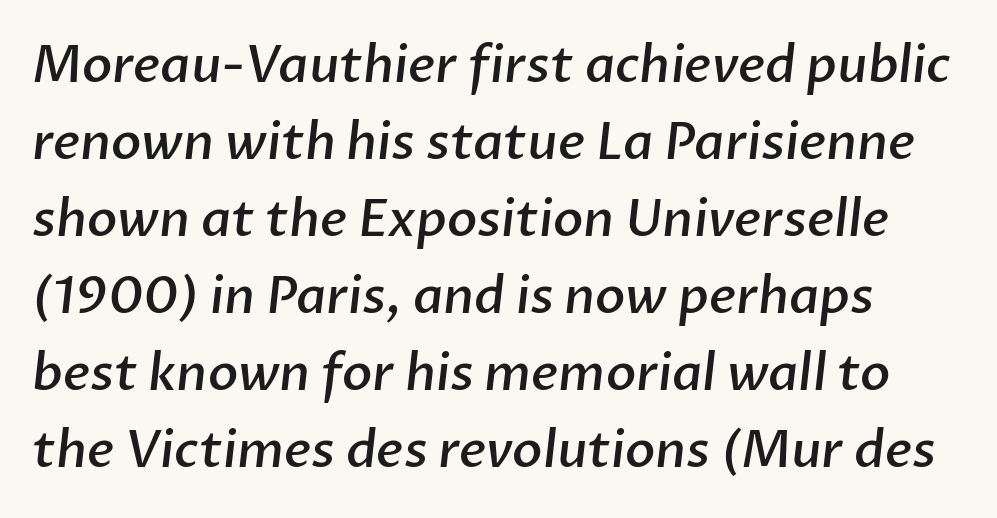
{"serif": "no", "bold": "semi", "weight": "semibold", "width": "normal", "stroke_contrast": "low", "x_height": "medium", "monospaced": "no", "underline": "no", "line_spacing": "normal", "line_spacing_ratio": 1.54, "letter_spacing": "normal", "letter_spacing_em": 0.0, "glyph_px": 50}
